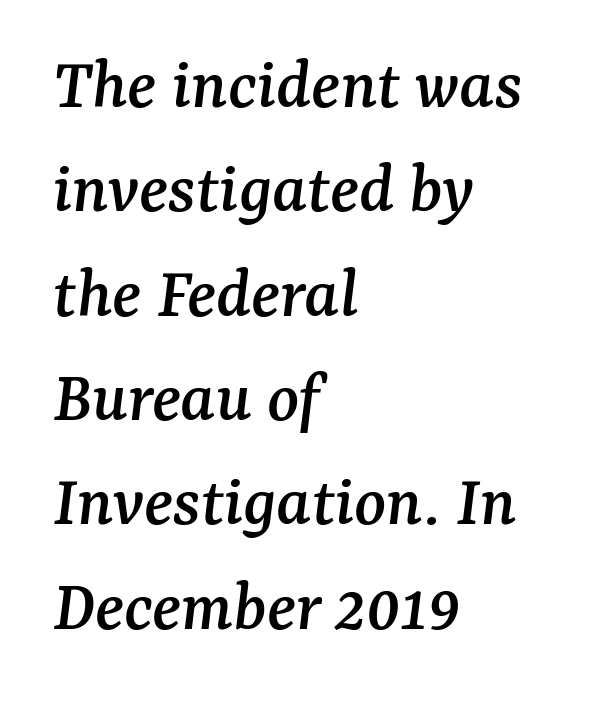
The image shows 74 px serif type, italic (leaning right); set left-aligned, normal line spacing (1.41x), normal letter spacing, not underlined; medium stroke contrast and a medium x-height.
